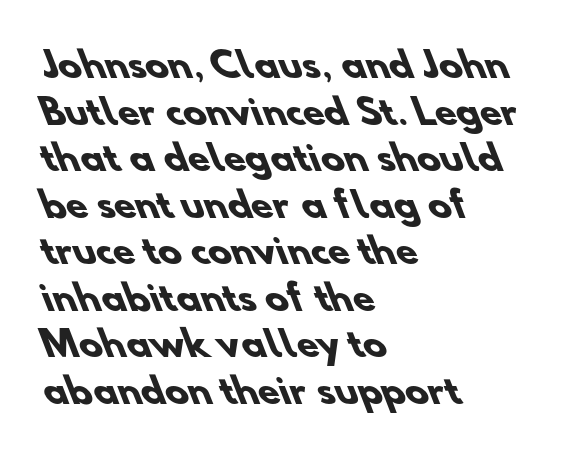
The image shows 35 px heavy sans-serif type; set left-aligned, normal line spacing (1.33x), normal letter spacing, not underlined; low stroke contrast and a small x-height.
